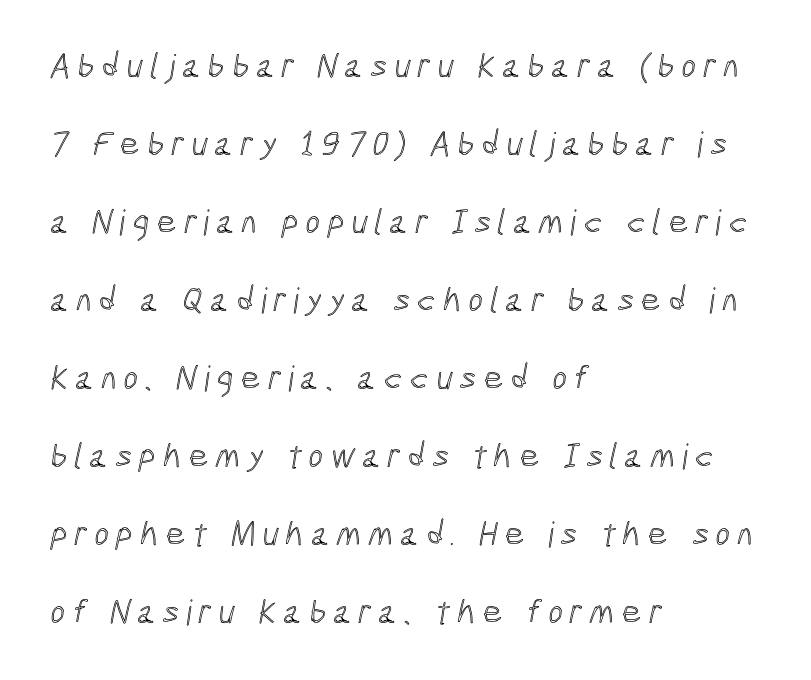
Any mark beneath the type? The region is blank. One-word summary of the alignment: left. The type is letterspaced generously, with wide tracking. Students, observe: this is what heavily led, spacious text looks like. A typesetter would call this proportional, since set widths differ per character.
